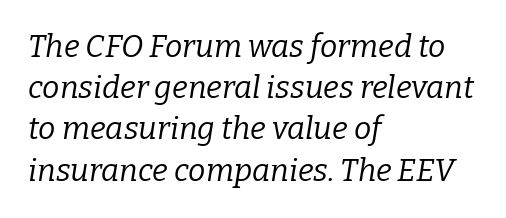
Q: Is the text bold? A: No.
Q: Is the text italic (slanted)? A: Yes, it leans right by about 9 degrees.
Q: Is the typeface a serif or a sans-serif typeface? A: Serif.
Q: Is the text underlined? A: No.
Q: How is the paragraph aligned? A: Left-aligned.
Q: Is the spacing between letters normal or unusually wide? A: Normal.
Q: Is the spacing between lines tight, normal or loose? A: Normal.
Q: Width (condensed, normal, or wide)? A: Normal.
Q: Stroke contrast? A: Low.
Q: x-height? A: Medium.
Q: Monospaced? A: No.
